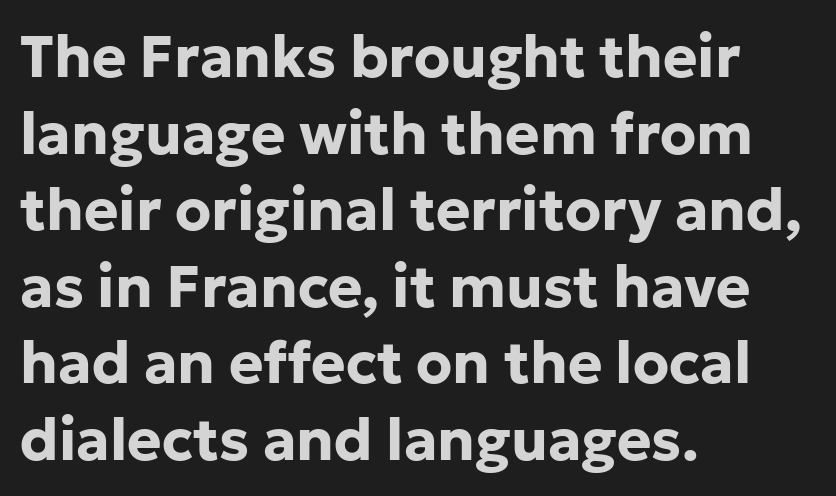
Set as a true bold cut, around the 700 mark. Plain, unruled lines of type. Varying glyph widths throughout — classic text-font behaviour. The face used here is a sans, in the tradition of grotesques and geometrics.
